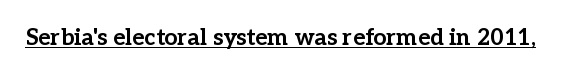
{"italic": "no", "bold": "yes", "underline": "yes", "letter_spacing": "normal", "letter_spacing_em": 0.0, "glyph_px": 23}
